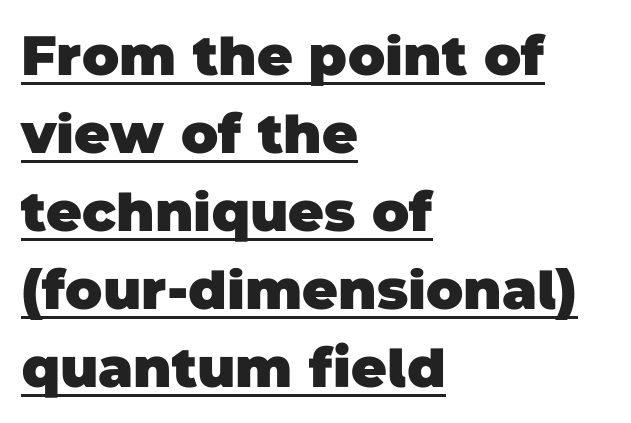
{"serif": "no", "bold": "yes", "weight": "heavy", "width": "normal", "stroke_contrast": "low", "x_height": "large", "monospaced": "no", "underline": "yes", "align": "left", "line_spacing": "normal", "line_spacing_ratio": 1.42, "letter_spacing": "normal", "letter_spacing_em": 0.0, "glyph_px": 55}
